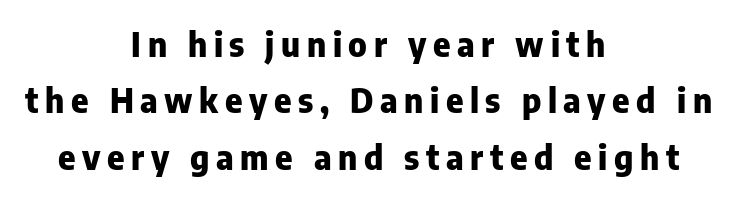
Does the lettering tilt? It doesn't — this is upright. The designer went with a sans here, leaving each stem footless. Its strokes are broad and dark, the hallmark of bold type. Layout note: lines centered. Quick note: underline off.
